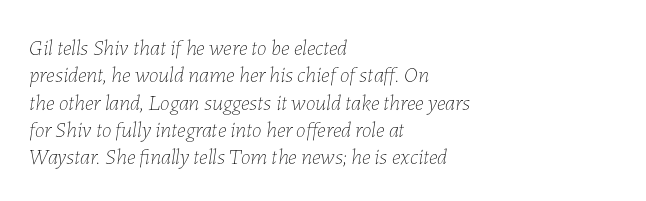
Q: Is the text bold? A: No.
Q: Is the text italic (slanted)? A: Yes, it leans right by about 7 degrees.
Q: Is the text underlined? A: No.
Q: How is the paragraph aligned? A: Left-aligned.
Q: Is the spacing between letters normal or unusually wide? A: Normal.
